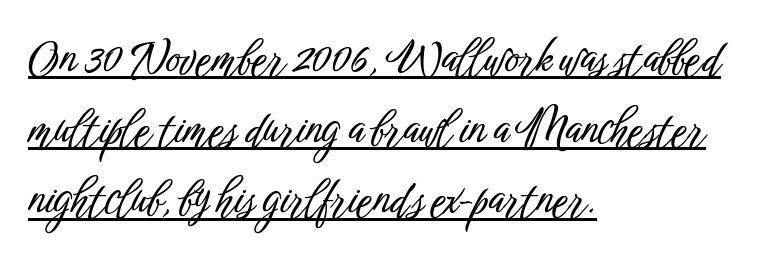
{"serif": "no", "width": "condensed", "stroke_contrast": "low", "x_height": "medium", "monospaced": "no", "underline": "yes", "align": "left", "line_spacing": "normal", "line_spacing_ratio": 1.57, "letter_spacing": "normal", "letter_spacing_em": 0.0, "glyph_px": 45}
